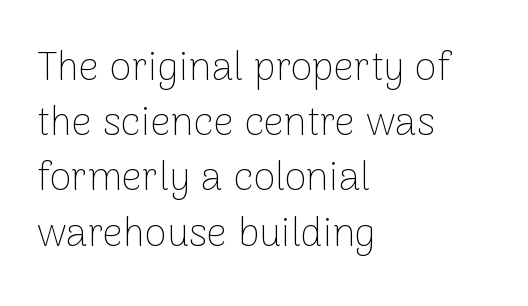
The image shows 40 px thin sans-serif type, upright; set left-aligned, normal line spacing (1.38x), normal letter spacing, not underlined; low stroke contrast and a medium x-height.
